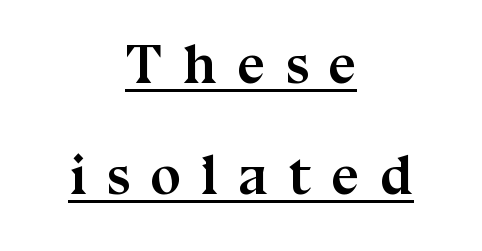
Q: Is the text bold? A: Yes.
Q: Is the text italic (slanted)? A: No, it is upright.
Q: Is the typeface a serif or a sans-serif typeface? A: Serif.
Q: Is the text underlined? A: Yes.
Q: How is the paragraph aligned? A: Centered.
Q: Is the spacing between letters normal or unusually wide? A: Unusually wide.
Q: Is the spacing between lines tight, normal or loose? A: Loose.
Q: Width (condensed, normal, or wide)? A: Normal.
Q: Stroke contrast? A: Medium.
Q: x-height? A: Medium.
Q: Monospaced? A: No.
